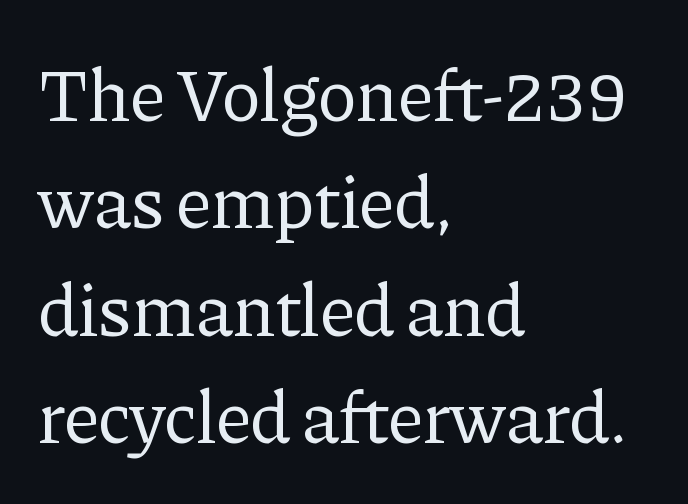
The image shows 74 px regular-weight serif type, upright; set left-aligned, normal line spacing (1.45x), normal letter spacing, not underlined; low stroke contrast and a medium x-height.
